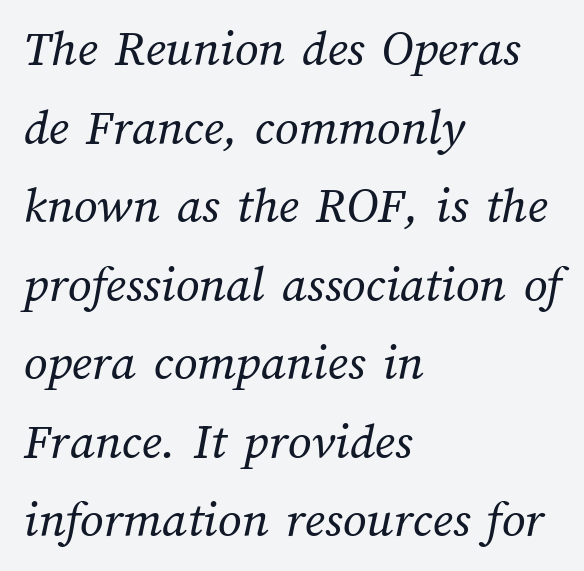
The rag falls on the right side of this text block. The specimen omits any rule beneath the text block's lines. The cut favours lightness, reaching ordinary text weight at its darkest. The rows are spaced the way most documents space them.
